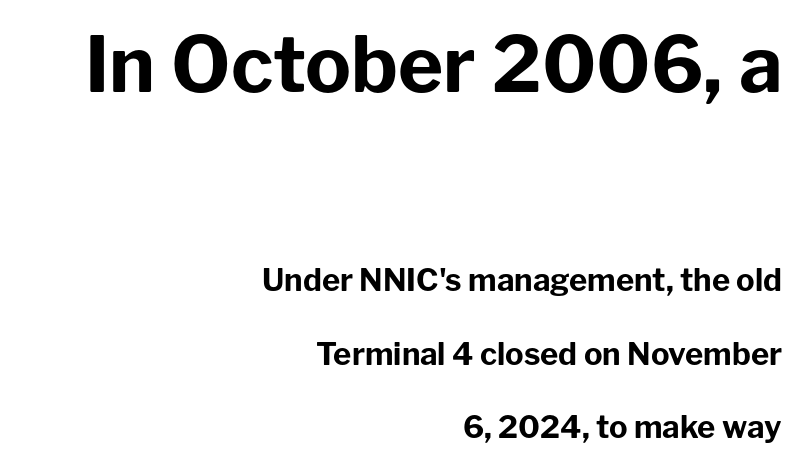
The image shows 77 px bold sans-serif type, upright; set right-aligned, loose line spacing (2.37x), normal letter spacing, not underlined; the first (top) block is 2.48x larger; low stroke contrast and a medium x-height.
